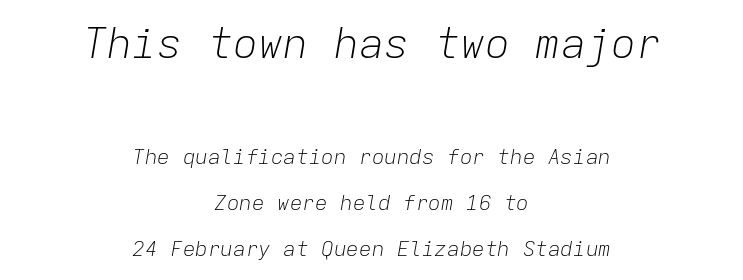
Designer's note — italics engaged. Counters stay open thanks to moderate or lighter strokes. Is this a fixed-width face? Yes — each glyph sits in an identical cell. The compositor balanced each line on the midline. Between one letter and the next there's only the usual sliver of space. Caption: upper text group enlarged, lower text group reduced.
